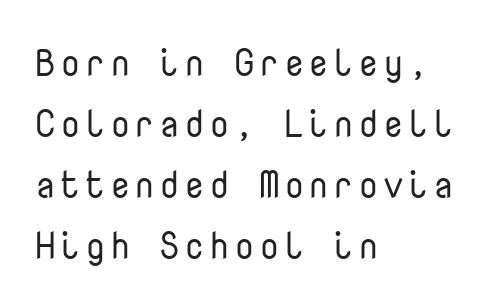
Q: Is the text bold? A: No.
Q: Is the text italic (slanted)? A: No, it is upright.
Q: Is the typeface a serif or a sans-serif typeface? A: Sans-serif.
Q: Is the text underlined? A: No.
Q: How is the paragraph aligned? A: Left-aligned.
Q: Is the spacing between lines tight, normal or loose? A: Normal.
Q: Width (condensed, normal, or wide)? A: Normal.
Q: Stroke contrast? A: Low.
Q: x-height? A: Medium.
Q: Monospaced? A: Yes.
